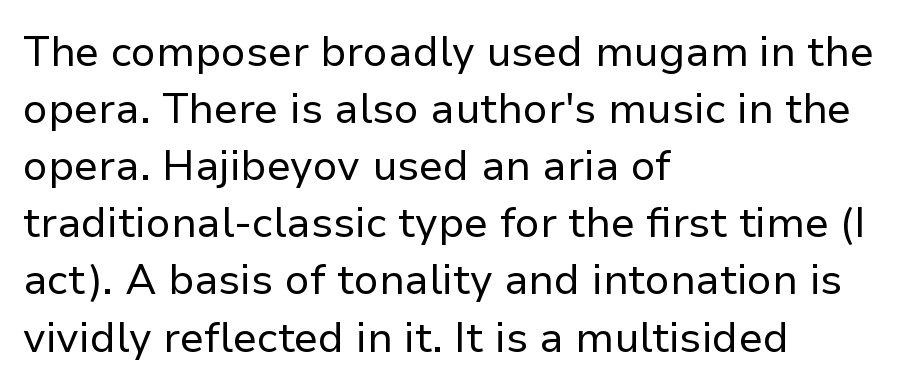
The image shows 42 px regular-weight sans-serif type, upright; set left-aligned, normal line spacing (1.36x), normal letter spacing, not underlined; low stroke contrast and a medium x-height.
